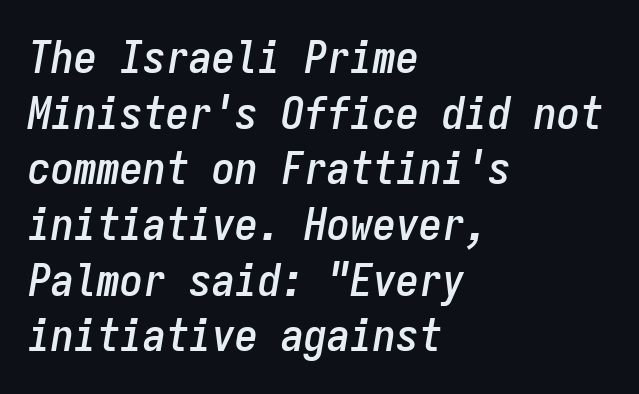
The image shows 46 px condensed type, italic (leaning right), monospaced; set left-aligned, line spacing 1.21x, normal letter spacing, not underlined; low stroke contrast and a medium x-height.
